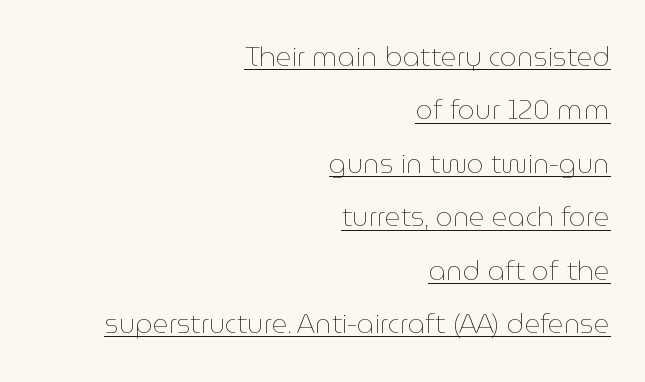
{"italic": "no", "bold": "no", "underline": "yes", "align": "right", "line_spacing": "loose", "line_spacing_ratio": 1.98, "letter_spacing": "normal", "letter_spacing_em": 0.0, "glyph_px": 27}
